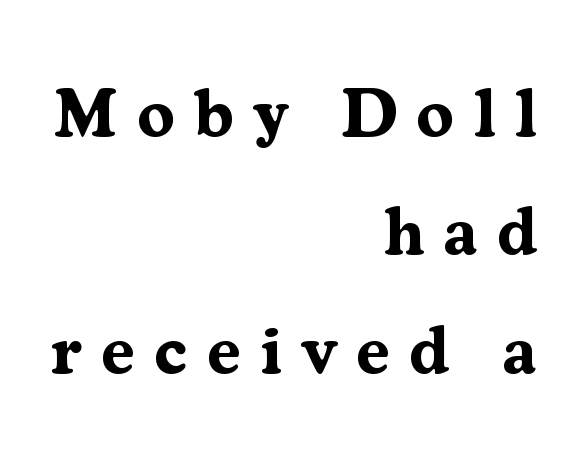
The image shows 68 px bold serif type, upright; set right-aligned, line spacing 1.74x, unusually wide letter spacing (+0.28 em), not underlined; medium stroke contrast and a medium x-height.
